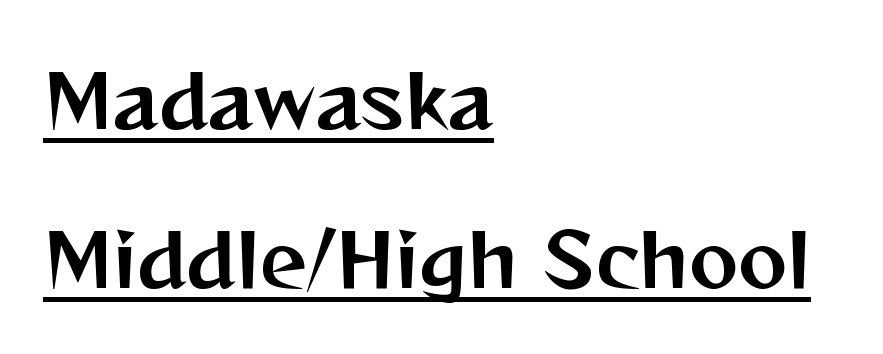
The image shows 74 px sans-serif type, upright; set left-aligned, loose line spacing (2.15x), normal letter spacing, underlined; medium stroke contrast and a medium x-height.
